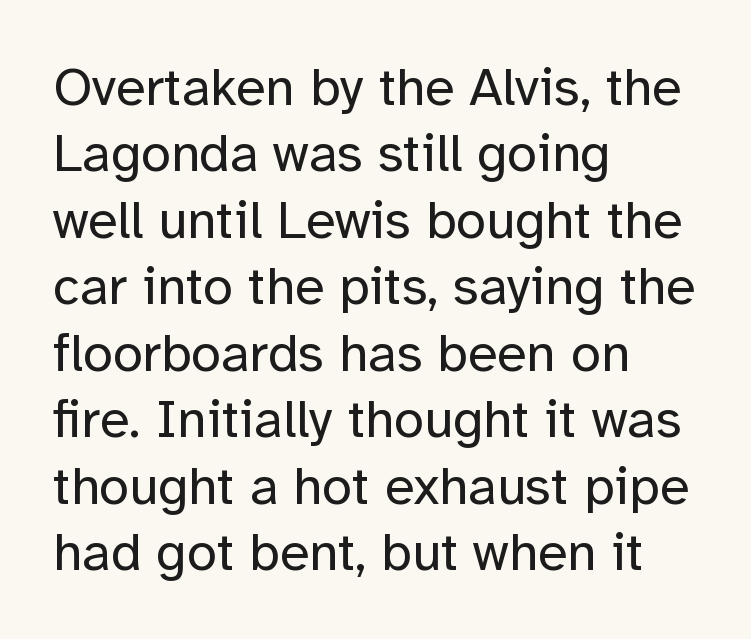
The image shows 54 px regular-weight sans-serif type, upright; set left-aligned, line spacing 1.23x, normal letter spacing, not underlined; low stroke contrast and a medium x-height.
